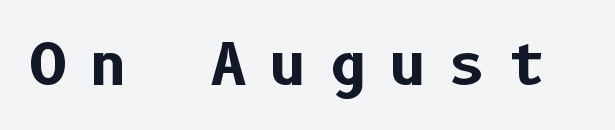
{"serif": "no", "italic": "no", "bold": "yes", "weight": "bold", "width": "normal", "stroke_contrast": "low", "x_height": "medium", "underline": "no", "letter_spacing": "wide", "letter_spacing_em": 0.4, "glyph_px": 57}
